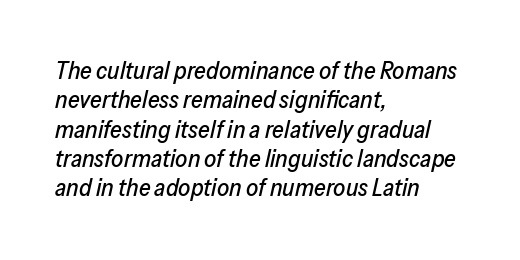
{"italic": "yes", "lean": "right", "slant_degrees": 13, "underline": "no", "align": "left", "line_spacing_ratio": 1.22, "letter_spacing": "normal", "letter_spacing_em": 0.0, "glyph_px": 24}
